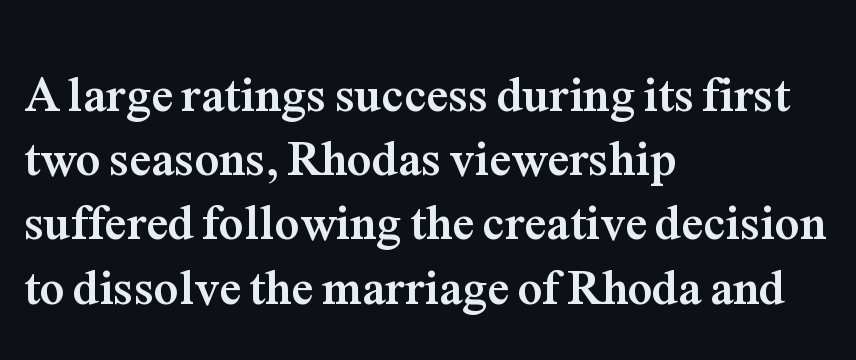
The image shows 49 px semibold serif type, upright; set left-aligned, normal line spacing (1.31x), normal letter spacing, not underlined; medium stroke contrast and a medium x-height.
